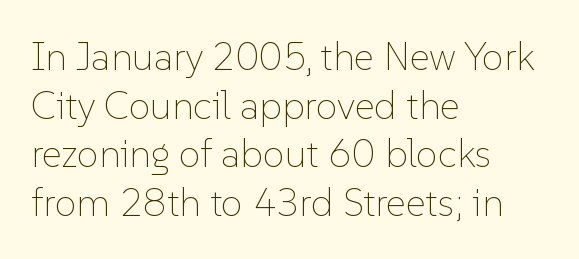
The image shows 39 px thin type, upright; set left-aligned, normal line spacing (1.25x), normal letter spacing, not underlined; low stroke contrast and a medium x-height.
